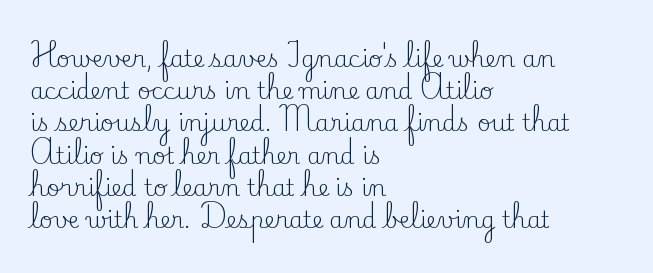
The image shows 23 px text type, upright; set left-aligned, normal line spacing (1.4x), normal letter spacing, not underlined.
